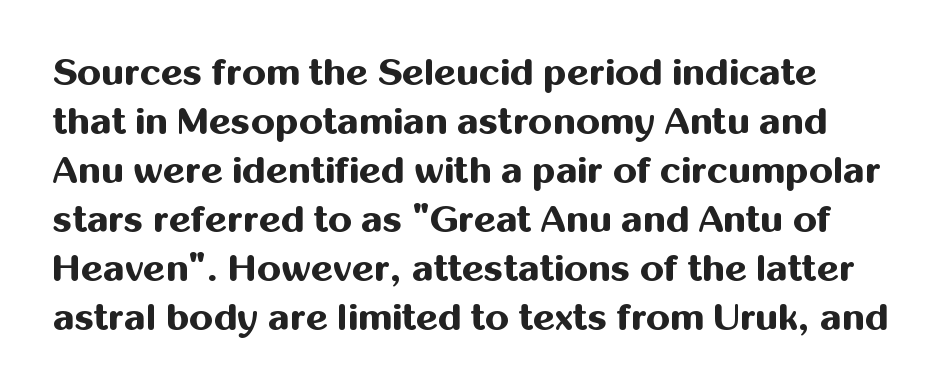
{"serif": "no", "italic": "no", "bold": "yes", "weight": "bold", "width": "normal", "stroke_contrast": "medium", "x_height": "medium", "monospaced": "no", "underline": "no", "line_spacing": "normal", "line_spacing_ratio": 1.29, "letter_spacing": "normal", "letter_spacing_em": 0.0, "glyph_px": 38}
